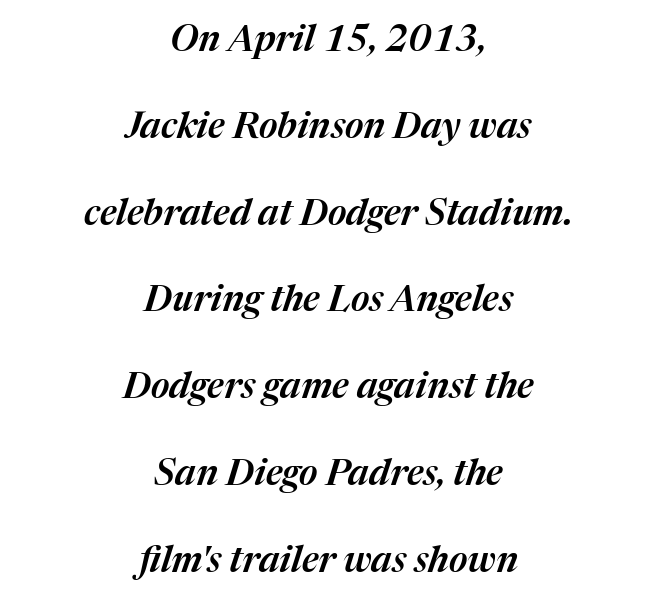
You could not count columns in this text — the font is proportionally spaced. An italicized treatment has been applied to the whole sample. Typeset on center — no edge is straight. The leading is generous, giving the passage an open texture.
